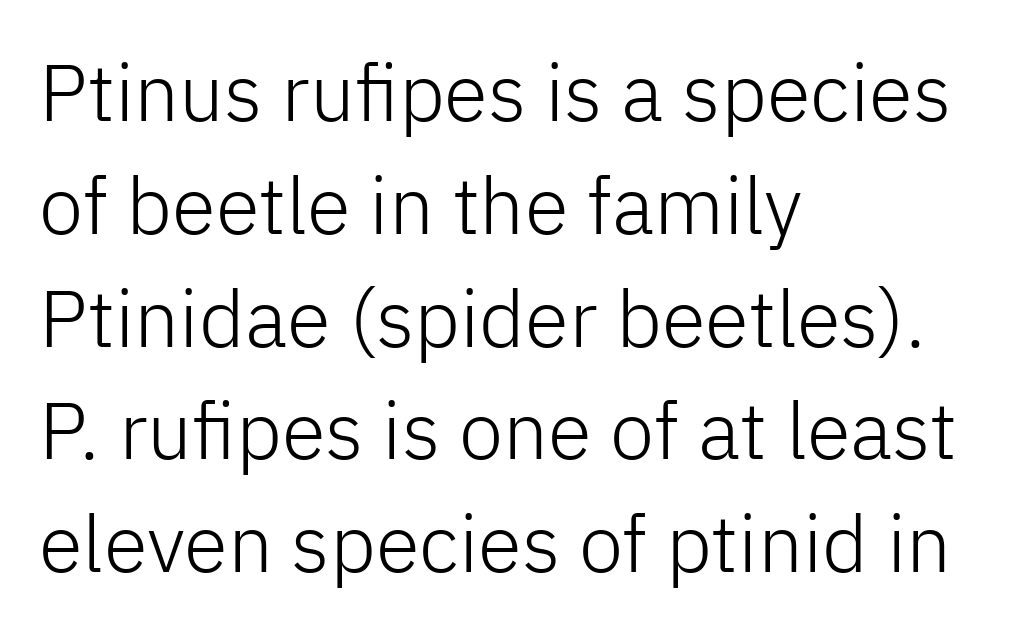
Q: Is the text bold? A: No.
Q: Is the text italic (slanted)? A: No, it is upright.
Q: Is the typeface a serif or a sans-serif typeface? A: Sans-serif.
Q: Is the text underlined? A: No.
Q: How is the paragraph aligned? A: Left-aligned.
Q: Is the spacing between letters normal or unusually wide? A: Normal.
Q: Is the spacing between lines tight, normal or loose? A: Normal.
Q: Width (condensed, normal, or wide)? A: Normal.
Q: Stroke contrast? A: Low.
Q: x-height? A: Medium.
Q: Monospaced? A: No.
